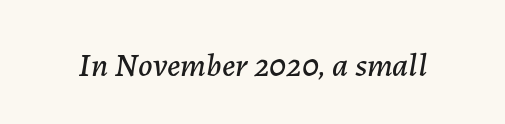
Q: Is the text italic (slanted)? A: Yes, it leans right by about 7 degrees.
Q: Is the text underlined? A: No.
Q: Is the spacing between letters normal or unusually wide? A: Normal.
Q: Width (condensed, normal, or wide)? A: Normal.
Q: Stroke contrast? A: Low.
Q: x-height? A: Medium.
Q: Monospaced? A: No.
